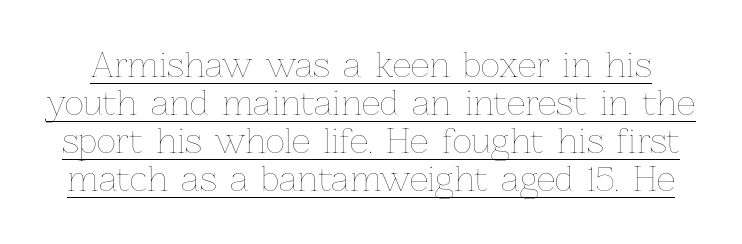
The image shows 33 px thin type, upright; set tight line spacing (1.15x), normal letter spacing, underlined; low stroke contrast and a medium x-height.
